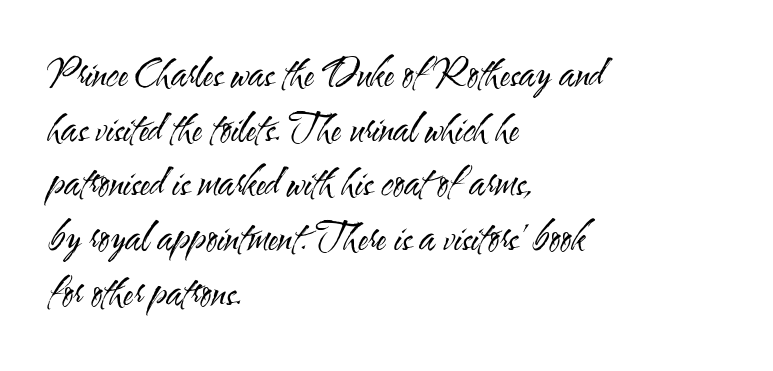
{"serif": "no", "bold": "no", "weight": "regular", "width": "condensed", "stroke_contrast": "medium", "x_height": "small", "monospaced": "no", "underline": "no", "align": "left", "line_spacing": "normal", "line_spacing_ratio": 1.44, "letter_spacing": "normal", "letter_spacing_em": 0.0, "glyph_px": 38}
